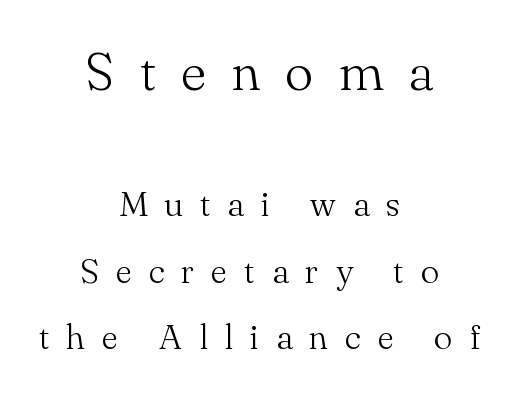
The image shows 53 px light serif type, upright; set centered, loose line spacing (1.9x), unusually wide letter spacing (+0.48 em), not underlined; the first (top) block is 1.51x larger; medium stroke contrast and a small x-height.
